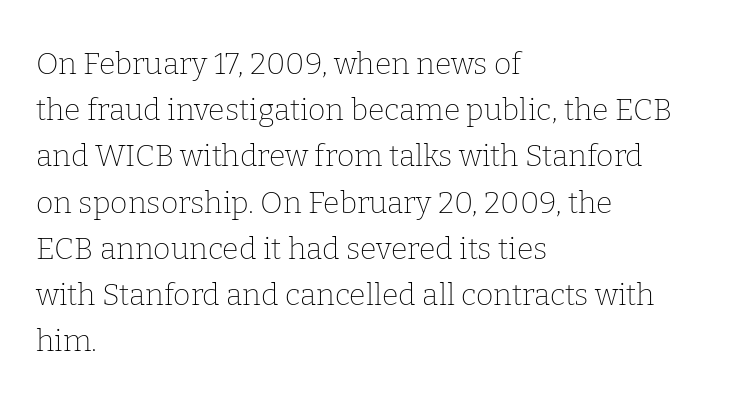
Q: Is the text bold? A: No.
Q: Is the text italic (slanted)? A: No, it is upright.
Q: Is the typeface a serif or a sans-serif typeface? A: Serif.
Q: Is the text underlined? A: No.
Q: How is the paragraph aligned? A: Left-aligned.
Q: Is the spacing between letters normal or unusually wide? A: Normal.
Q: Is the spacing between lines tight, normal or loose? A: Normal.
Q: Width (condensed, normal, or wide)? A: Normal.
Q: Stroke contrast? A: Low.
Q: x-height? A: Medium.
Q: Monospaced? A: No.
